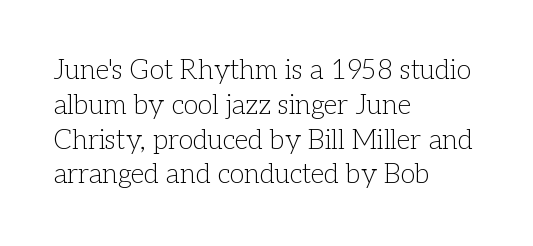
{"italic": "no", "bold": "no", "underline": "no", "align": "left", "line_spacing": "normal", "line_spacing_ratio": 1.29, "letter_spacing": "normal", "letter_spacing_em": 0.0, "glyph_px": 27}
